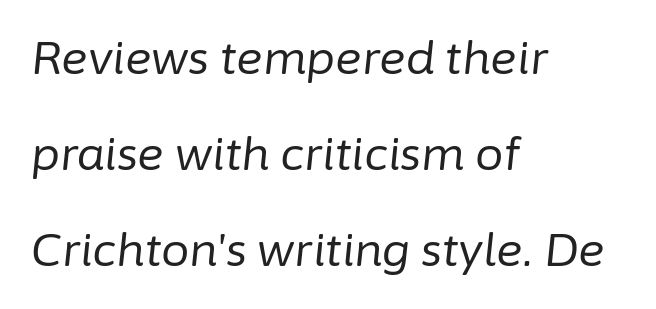
Spacing verdict: proportional, widths tailored to each character. The letters are slanted; this is an italic face. The tracking reads as untouched default to a designer's eye. The rag falls on the right side of this text block. Is the type heavy? It reads as light-to-regular instead. The passage shown stacks its lines with a broad gap.
